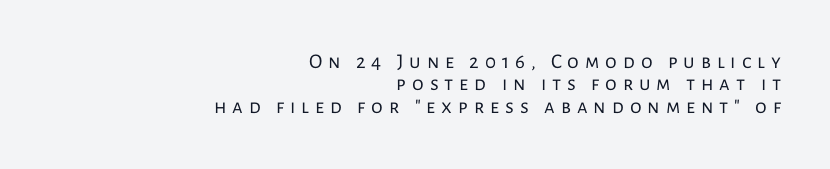
Q: Is the text bold? A: No.
Q: Is the text italic (slanted)? A: No, it is upright.
Q: Is the text underlined? A: No.
Q: How is the paragraph aligned? A: Right-aligned.
Q: Is the spacing between letters normal or unusually wide? A: Unusually wide.
Q: Is the spacing between lines tight, normal or loose? A: Tight.
